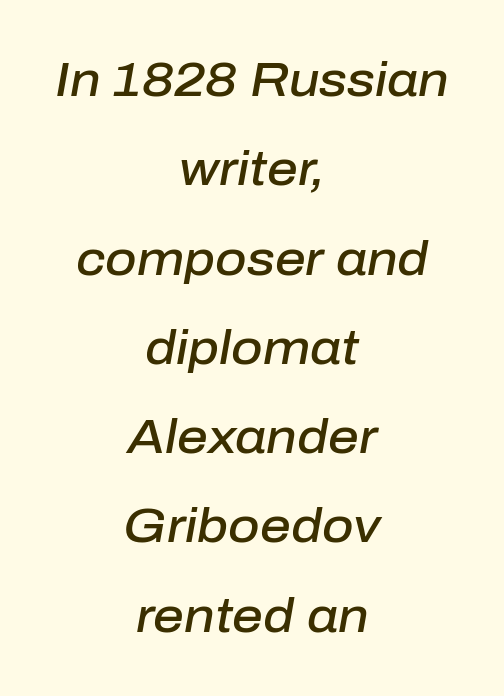
Compared with an ordinary text face, these strokes are moderately heavier — a semibold. Is the block centered? Yes — each line is placed symmetrically about the middle. Emphasis-style slanted type is in use. Descender tails drop into unmarked territory. Character widths vary here, with narrow letters taking less room than wide ones.
